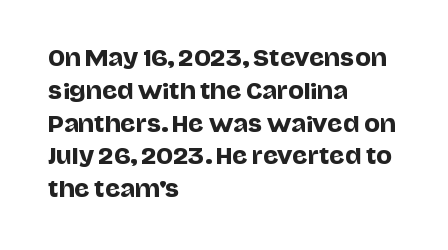
The image shows 21 px text type, upright; set left-aligned, normal line spacing (1.56x), normal letter spacing, not underlined.
